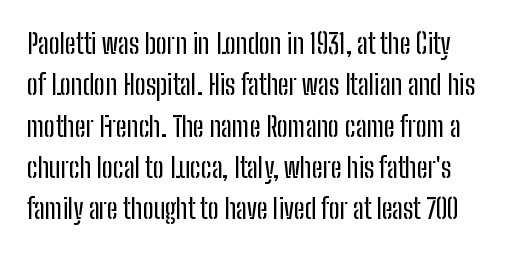
Successive baselines arrive at the customary interval. Short and long lines alike share a common starting point at left. Italic: no, the glyphs are upright roman. Short note: letters normally spaced. Quick note: underline off.
